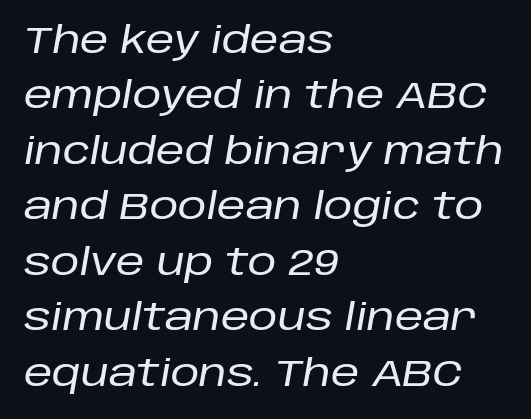
Q: Is the text italic (slanted)? A: Yes, it leans right by about 10 degrees.
Q: Is the text underlined? A: No.
Q: How is the paragraph aligned? A: Left-aligned.
Q: Is the spacing between letters normal or unusually wide? A: Normal.
Q: Is the spacing between lines tight, normal or loose? A: Normal.
Q: Width (condensed, normal, or wide)? A: Normal.
Q: Stroke contrast? A: Low.
Q: x-height? A: Large.
Q: Monospaced? A: No.
